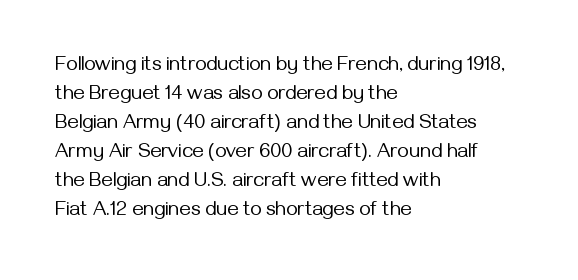
Q: Is the text bold? A: No.
Q: Is the text italic (slanted)? A: No, it is upright.
Q: Is the text underlined? A: No.
Q: How is the paragraph aligned? A: Left-aligned.
Q: Is the spacing between letters normal or unusually wide? A: Normal.
Q: Is the spacing between lines tight, normal or loose? A: Normal.
